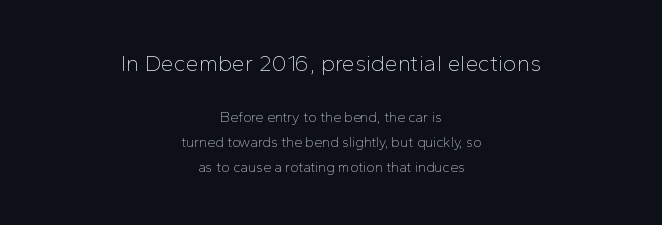
Q: Is the text bold? A: No.
Q: Is the text italic (slanted)? A: No, it is upright.
Q: Is the text underlined? A: No.
Q: How is the paragraph aligned? A: Centered.
Q: Is the spacing between letters normal or unusually wide? A: Normal.
Q: Which block of text is set in a larger size, the first (top) or the second (bottom)? A: The first (top) one.
